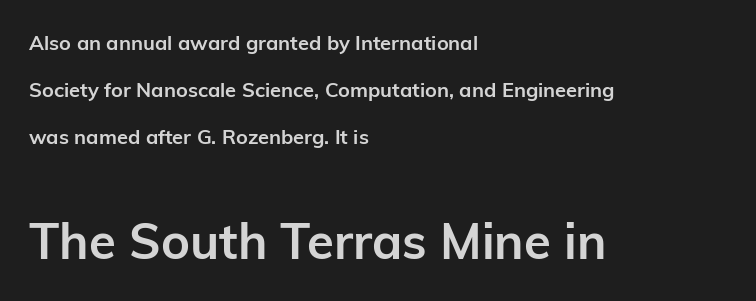
The image shows 49 px semibold sans-serif type, upright; set left-aligned, loose line spacing (2.34x), normal letter spacing, not underlined; the second (bottom) block is 2.45x larger; low stroke contrast and a medium x-height.
